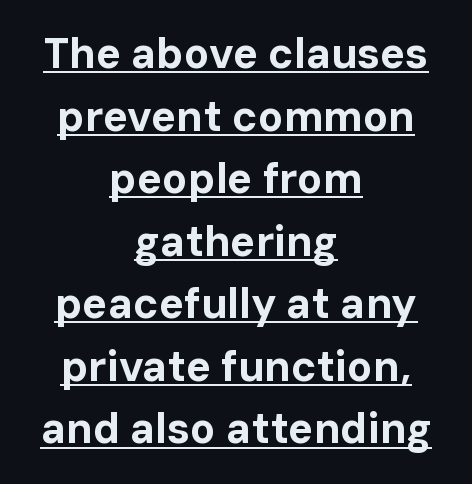
The image shows 42 px bold sans-serif type, upright; set centered, normal line spacing (1.49x), normal letter spacing, underlined; low stroke contrast and a medium x-height.
